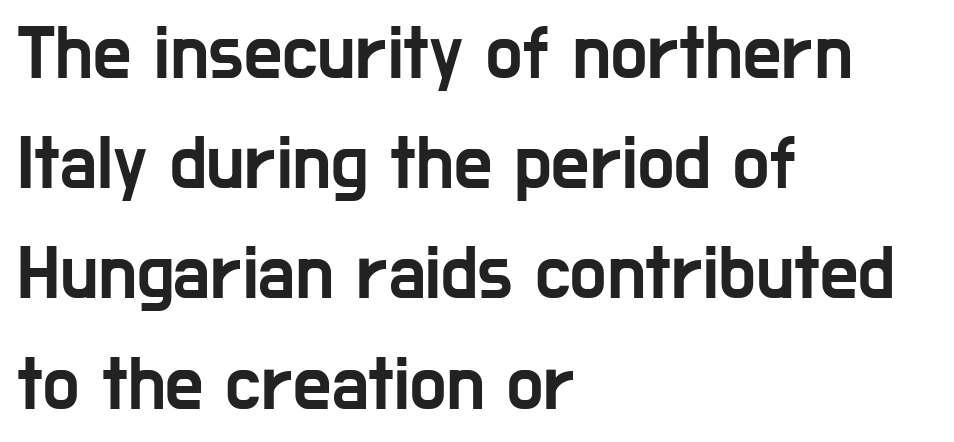
{"serif": "no", "italic": "no", "width": "condensed", "stroke_contrast": "low", "x_height": "medium", "monospaced": "no", "underline": "no", "align": "left", "line_spacing": "normal", "line_spacing_ratio": 1.45, "letter_spacing": "normal", "letter_spacing_em": 0.0, "glyph_px": 76}
